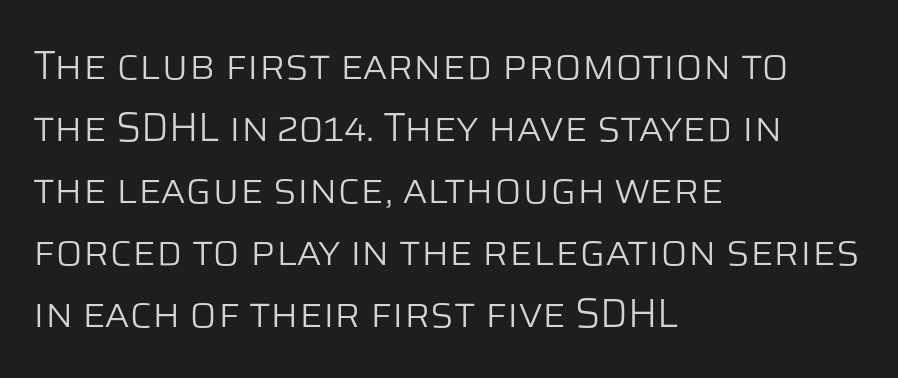
Rows of type keep a routine distance in the vertical direction. Look at the bottom of the vertical strokes: they stop flat, with no serifs. Teacher's note: observe the even left margin — that is flush-left alignment. The axis of the letterforms is exactly vertical. Looks like regular typesetting: each glyph gets only the width it needs. These glyphs show unthickened strokes, regular width or finer.
